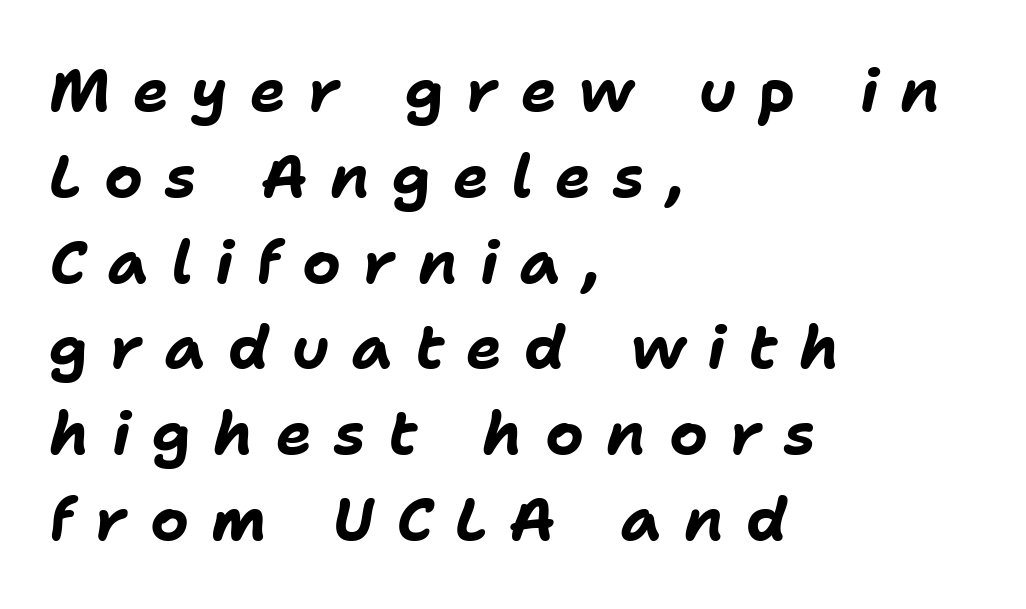
The image shows 60 px bold type, italic (leaning right); set left-aligned, normal line spacing (1.43x), unusually wide letter spacing (+0.37 em), not underlined; low stroke contrast and a medium x-height.
